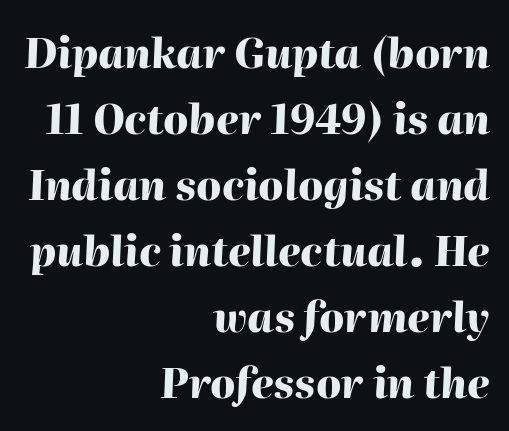
The image shows 41 px heavy type, italic (leaning right); set right-aligned, normal line spacing (1.61x), normal letter spacing, not underlined; high stroke contrast and a medium x-height.
